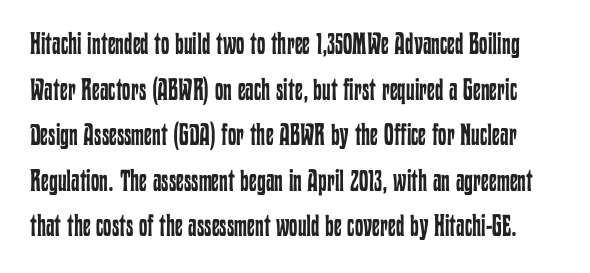
Quick note: underline off. Summary of vertical rhythm: regular, with standard interline spacing. Note the varied advance widths — an 'i' is clearly narrower than an 'm'. Each stroke keeps to a modest, everyday thickness or less. Glyph-to-glyph distance matches everyday printed text. No italicization has been applied; the sample stays upright.
